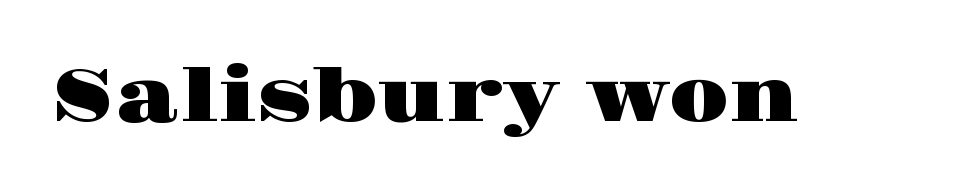
{"serif": "yes", "italic": "no", "width": "wide", "stroke_contrast": "high", "x_height": "large", "monospaced": "no", "underline": "no", "letter_spacing": "normal", "letter_spacing_em": 0.0, "glyph_px": 73}
